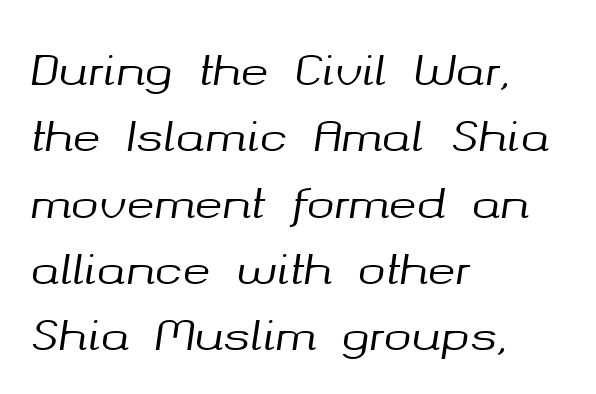
Q: Is the text italic (slanted)? A: Yes, it leans right by about 8 degrees.
Q: Is the text underlined? A: No.
Q: How is the paragraph aligned? A: Left-aligned.
Q: Is the spacing between letters normal or unusually wide? A: Normal.
Q: Is the spacing between lines tight, normal or loose? A: Normal.
Q: Width (condensed, normal, or wide)? A: Normal.
Q: Stroke contrast? A: Medium.
Q: x-height? A: Medium.
Q: Monospaced? A: No.
